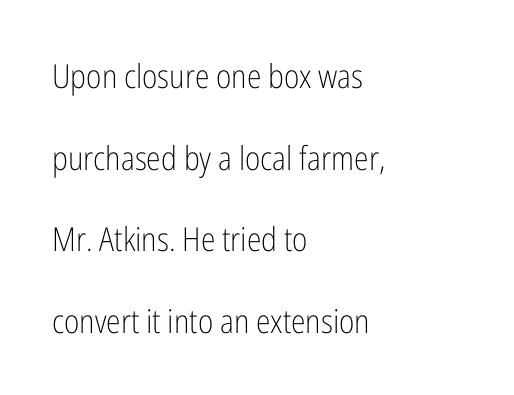
Q: Is the text bold? A: No.
Q: Is the text italic (slanted)? A: No, it is upright.
Q: Is the typeface a serif or a sans-serif typeface? A: Sans-serif.
Q: Is the text underlined? A: No.
Q: How is the paragraph aligned? A: Left-aligned.
Q: Is the spacing between letters normal or unusually wide? A: Normal.
Q: Is the spacing between lines tight, normal or loose? A: Loose.
Q: Width (condensed, normal, or wide)? A: Condensed.
Q: Stroke contrast? A: Low.
Q: x-height? A: Medium.
Q: Monospaced? A: No.
